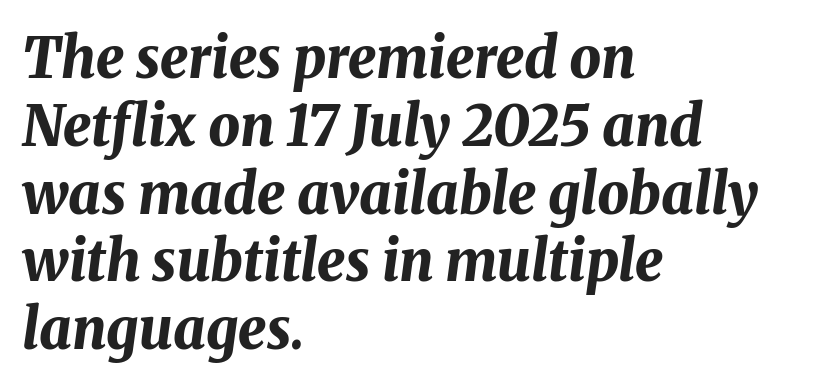
{"italic": "yes", "lean": "right", "slant_degrees": 8, "bold": "yes", "weight": "bold", "width": "normal", "stroke_contrast": "medium", "x_height": "medium", "monospaced": "no", "underline": "no", "align": "left", "line_spacing_ratio": 1.21, "letter_spacing": "normal", "letter_spacing_em": 0.0, "glyph_px": 56}
